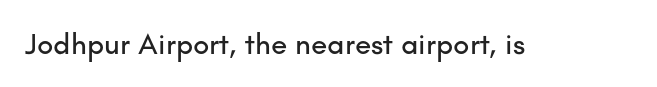
The image shows 30 px sans-serif type, upright; set normal letter spacing, not underlined; low stroke contrast and a small x-height.
